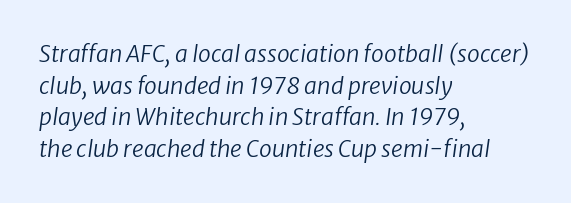
Q: Is the text bold? A: No.
Q: Is the text italic (slanted)? A: Yes, it leans right by about 8 degrees.
Q: Is the text underlined? A: No.
Q: How is the paragraph aligned? A: Left-aligned.
Q: Is the spacing between letters normal or unusually wide? A: Normal.
Q: Is the spacing between lines tight, normal or loose? A: Normal.
